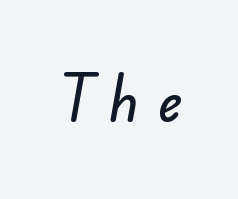
{"serif": "no", "width": "normal", "stroke_contrast": "low", "x_height": "small", "monospaced": "no", "underline": "no", "letter_spacing": "wide", "letter_spacing_em": 0.35, "glyph_px": 54}
